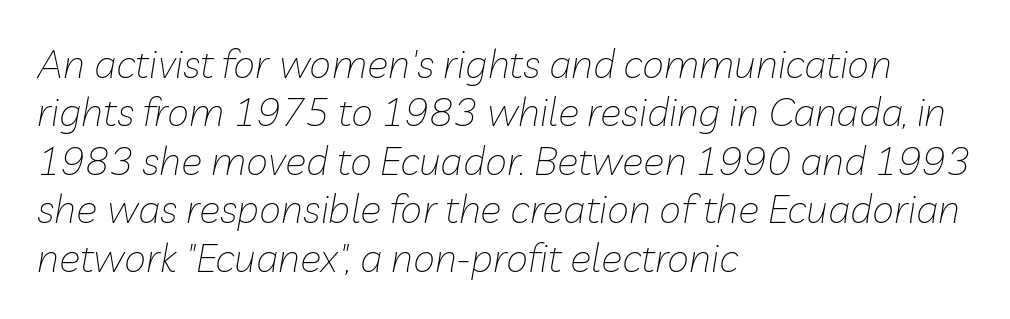
{"italic": "yes", "lean": "right", "slant_degrees": 10, "bold": "no", "weight": "thin", "width": "normal", "stroke_contrast": "low", "x_height": "medium", "monospaced": "no", "underline": "no", "align": "left", "line_spacing_ratio": 1.21, "letter_spacing": "normal", "letter_spacing_em": 0.0, "glyph_px": 40}
